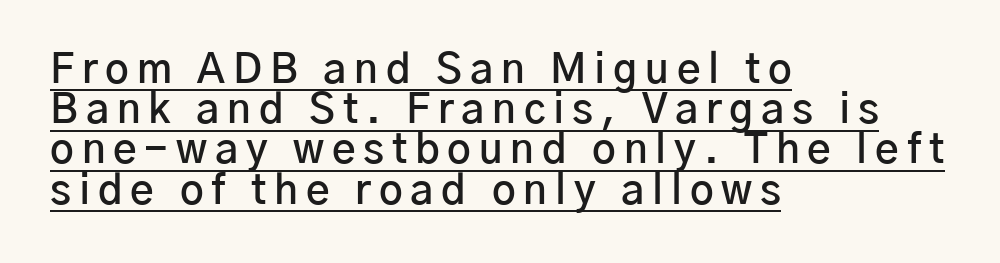
The image shows 41 px semibold sans-serif type, upright; set left-aligned, tight line spacing (0.98x), underlined; low stroke contrast and a medium x-height.
